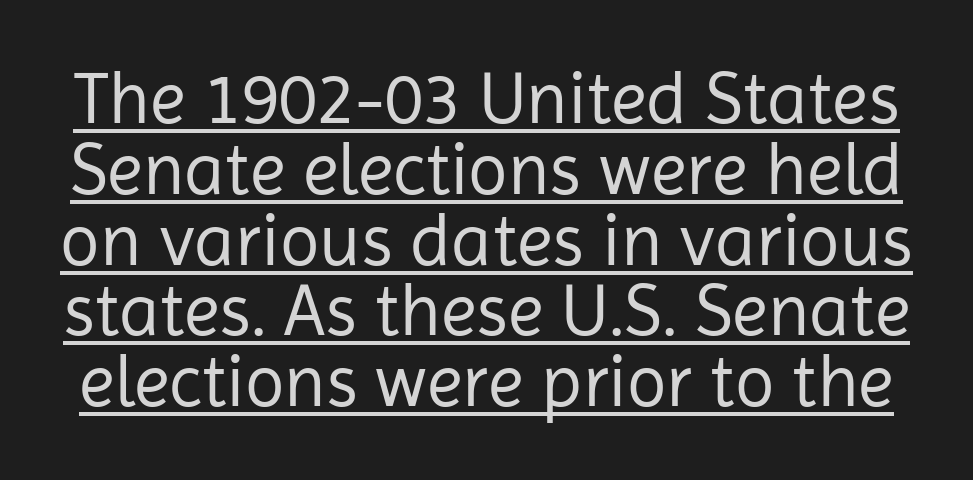
Weight: regular or lighter. Words appear dense and cohesive because spacing is normal. These lines were composed using upright roman letters. Unlike a traditional serif, this face leaves its strokes unadorned. Regarding leading, the lines here are crowded together. These lines are rendered in a variable-pitch font.
